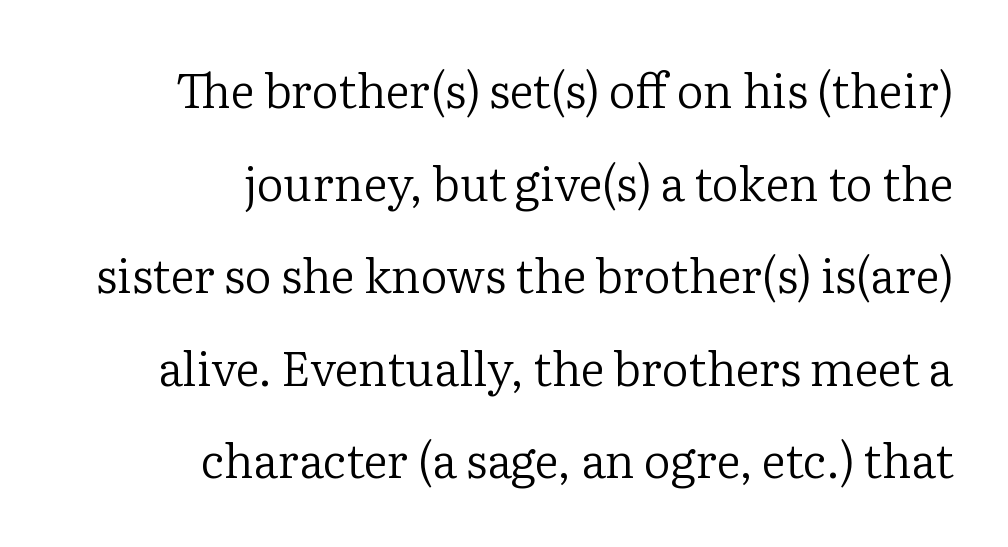
{"serif": "yes", "italic": "no", "bold": "no", "weight": "regular", "width": "normal", "stroke_contrast": "low", "x_height": "medium", "monospaced": "no", "underline": "no", "align": "right", "line_spacing": "loose", "line_spacing_ratio": 1.97, "letter_spacing": "normal", "letter_spacing_em": 0.0, "glyph_px": 47}
